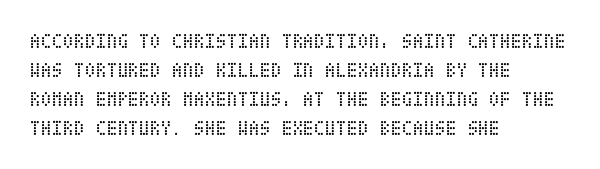
Beneath every word, the page is bare. Stems here are at most as thick as an everyday book face. When letters stand straight like this, we call the style roman or upright. This rendering leaves character spacing at its baseline value. The rendering uses a moderate line-height, typical for paragraphs.
